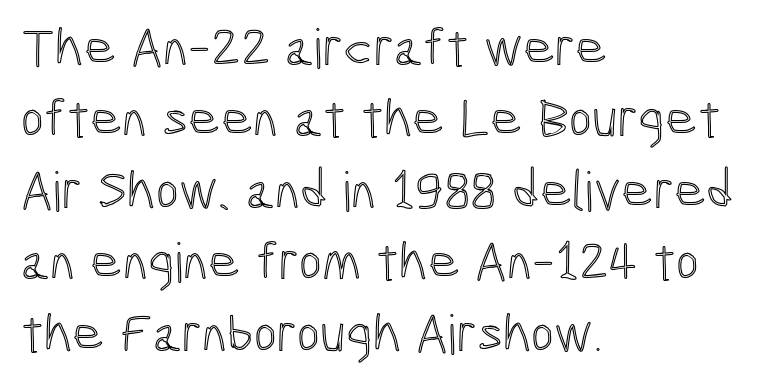
The image shows 55 px condensed type, upright; set left-aligned, normal line spacing (1.3x), normal letter spacing, not underlined; a medium x-height.
